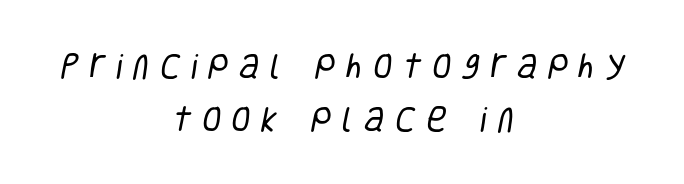
The image shows 28 px regular-weight, condensed sans-serif type; set centered, line spacing 1.88x, unusually wide letter spacing (+0.38 em), not underlined; low stroke contrast and a large x-height.
